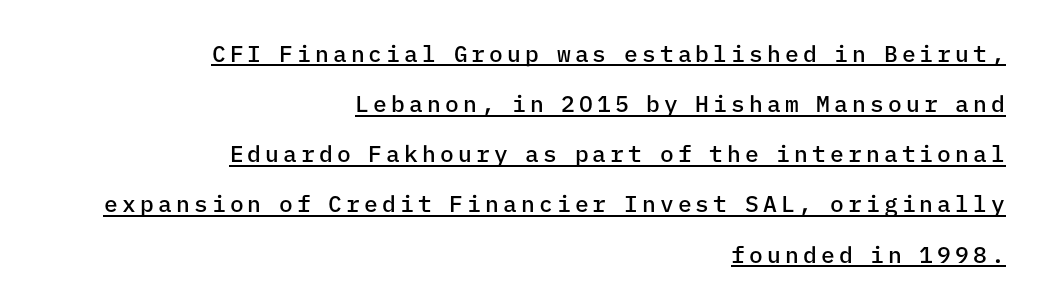
The font is running at a semibold setting, under full bold. Do the letters lean? They stand straight. This sample carries an underscore along the baseline area. The designer dialed line spacing up above the default.
